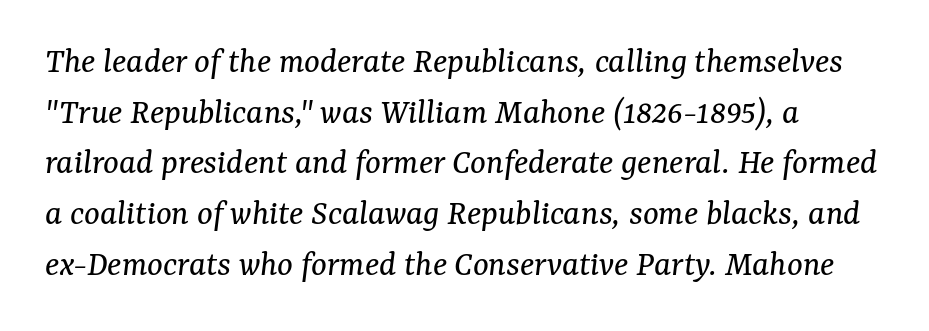
The image shows 37 px regular-weight serif type, italic (leaning right); set left-aligned, normal line spacing (1.37x), normal letter spacing, not underlined; medium stroke contrast and a medium x-height.
